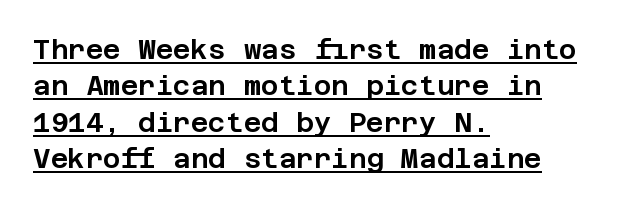
Q: Is the text italic (slanted)? A: No, it is upright.
Q: Is the text underlined? A: Yes.
Q: How is the paragraph aligned? A: Left-aligned.
Q: Is the spacing between letters normal or unusually wide? A: Normal.
Q: Is the spacing between lines tight, normal or loose? A: Normal.
